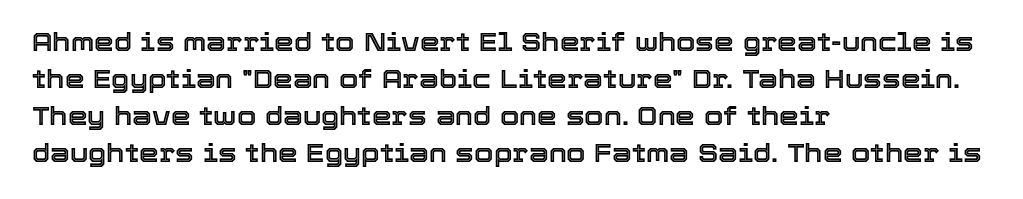
The space beneath each line is pristine and unruled. Compared with typical paragraphs, the rows here are spaced about the same. Notice how the passage keeps a crisp vertical edge on the left only. Short note: letters normally spaced.
